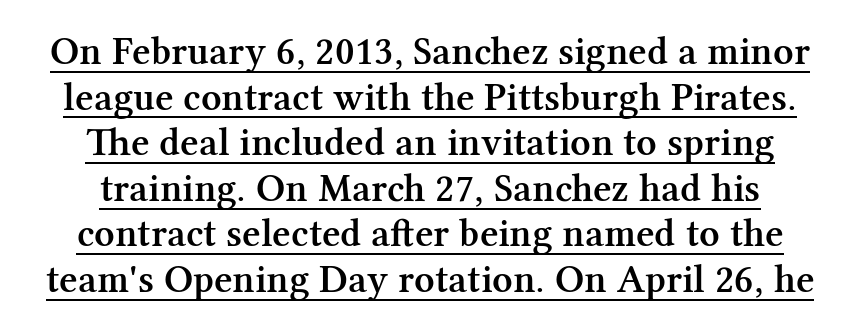
Q: Is the text bold? A: Semi-bold.
Q: Is the text italic (slanted)? A: No, it is upright.
Q: Is the typeface a serif or a sans-serif typeface? A: Serif.
Q: Is the text underlined? A: Yes.
Q: Is the spacing between letters normal or unusually wide? A: Normal.
Q: Is the spacing between lines tight, normal or loose? A: Tight.
Q: Width (condensed, normal, or wide)? A: Normal.
Q: Stroke contrast? A: Medium.
Q: x-height? A: Medium.
Q: Monospaced? A: No.
